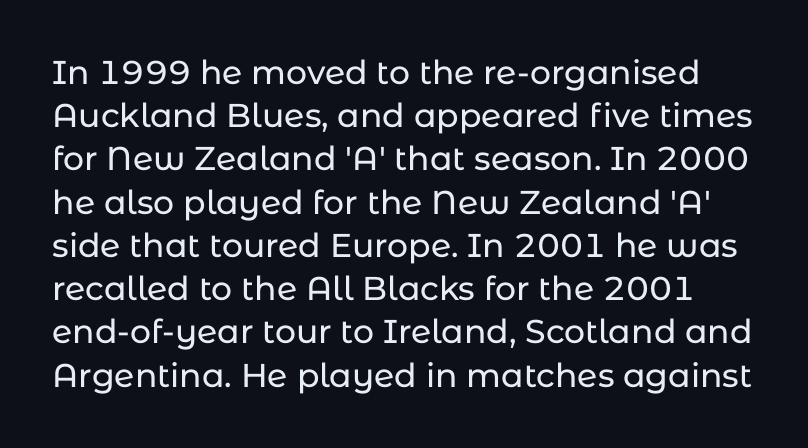
{"serif": "no", "italic": "no", "width": "normal", "stroke_contrast": "low", "x_height": "medium", "monospaced": "no", "underline": "no", "line_spacing": "normal", "line_spacing_ratio": 1.31, "letter_spacing": "normal", "letter_spacing_em": 0.0, "glyph_px": 33}
